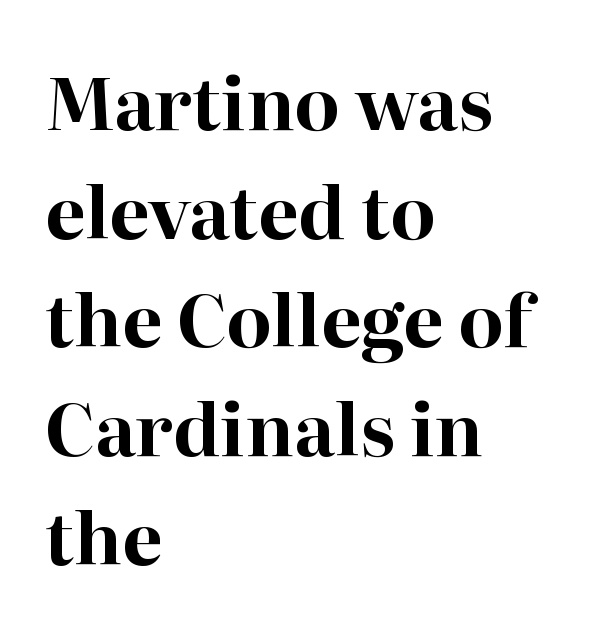
{"serif": "yes", "italic": "no", "bold": "yes", "weight": "bold", "width": "normal", "stroke_contrast": "high", "x_height": "medium", "monospaced": "no", "underline": "no", "align": "left", "line_spacing": "normal", "line_spacing_ratio": 1.51, "letter_spacing": "normal", "letter_spacing_em": 0.0, "glyph_px": 72}
